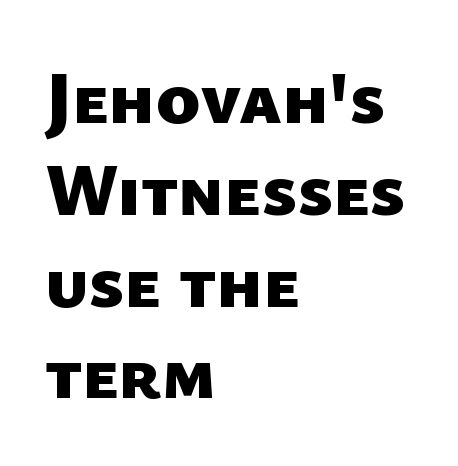
The image shows 74 px heavy sans-serif type; set left-aligned, line spacing 1.24x, normal letter spacing, not underlined; low stroke contrast and a medium x-height.
